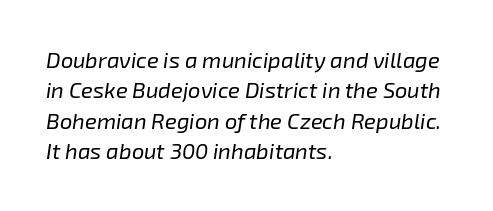
This is not heavy type; no bold has been used. The specimen omits any rule beneath the text block's lines. The rows are spaced the way most documents space them. This is oblique type, the kind used for emphasis or titles. The lines are quadded left.
